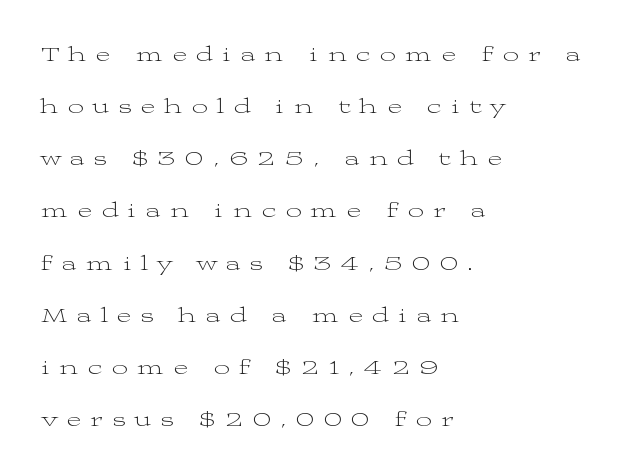
Q: Is the text bold? A: No.
Q: Is the text italic (slanted)? A: No, it is upright.
Q: Is the text underlined? A: No.
Q: How is the paragraph aligned? A: Left-aligned.
Q: Is the spacing between letters normal or unusually wide? A: Unusually wide.
Q: Is the spacing between lines tight, normal or loose? A: Loose.
